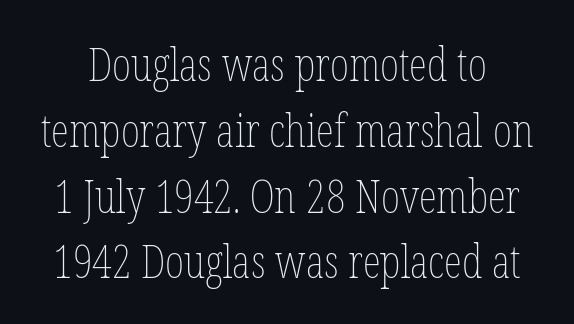
Varying glyph widths throughout — classic text-font behaviour. Counters stay open thanks to moderate or lighter strokes. Vertical spacing — default. Posture: upright roman. Unmarked baselines from the first word to the last.
